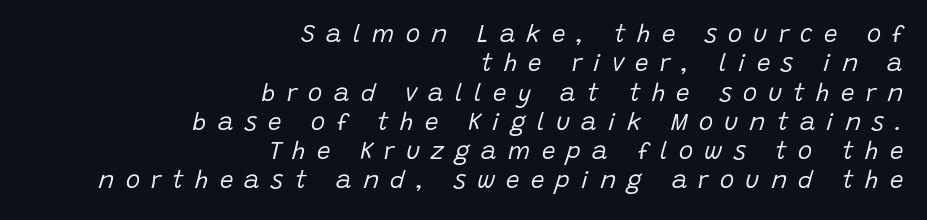
The image shows 24 px text type, italic (leaning right); set right-aligned, line spacing 1.22x, unusually wide letter spacing (+0.47 em), not underlined.
